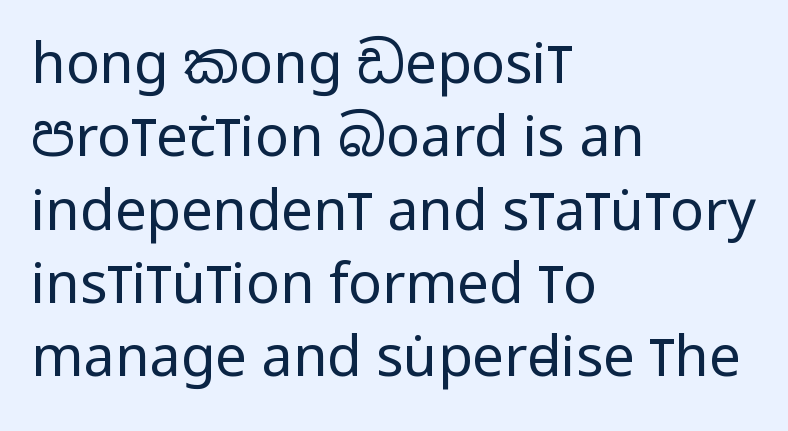
The image shows 56 px regular-weight, condensed sans-serif type, upright; set left-aligned, normal line spacing (1.31x), normal letter spacing, not underlined; low stroke contrast and a large x-height.
